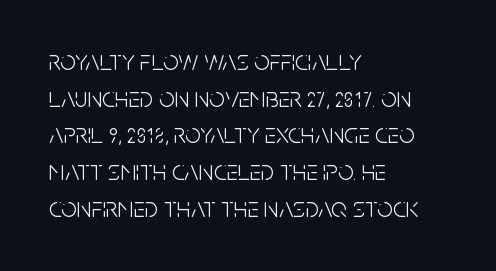
The image shows 28 px light, condensed sans-serif type, upright; set left-aligned, normal line spacing (1.31x), normal letter spacing, not underlined; low stroke contrast and a large x-height.
